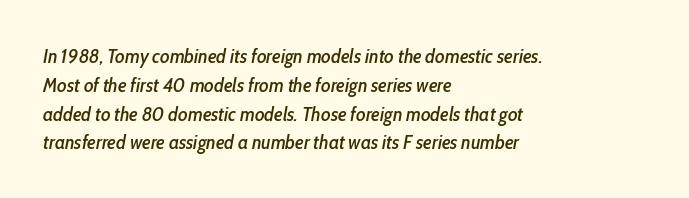
The image shows 20 px text type, italic (leaning right); set left-aligned, normal line spacing (1.44x), normal letter spacing, not underlined.
